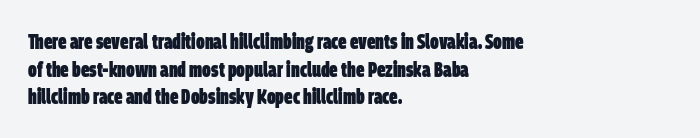
Summary of vertical rhythm: regular, with standard interline spacing. The tracking reads as untouched default to a designer's eye. The baseline area is clear. I'd describe the lettering as bold — thick and assertive. Short and long lines alike share a common starting point at left.
